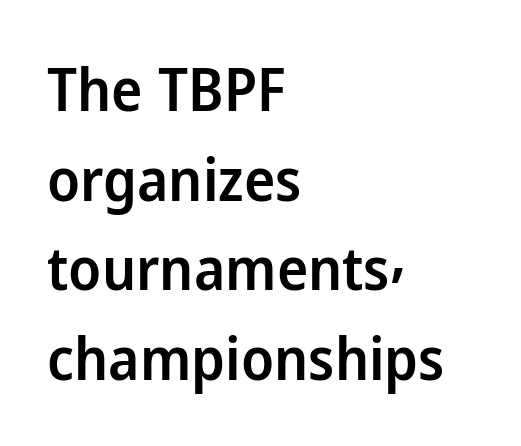
{"serif": "no", "italic": "no", "bold": "semi", "weight": "semibold", "width": "normal", "stroke_contrast": "low", "x_height": "medium", "monospaced": "no", "underline": "no", "align": "left", "line_spacing": "normal", "line_spacing_ratio": 1.52, "letter_spacing": "normal", "letter_spacing_em": 0.0, "glyph_px": 59}
